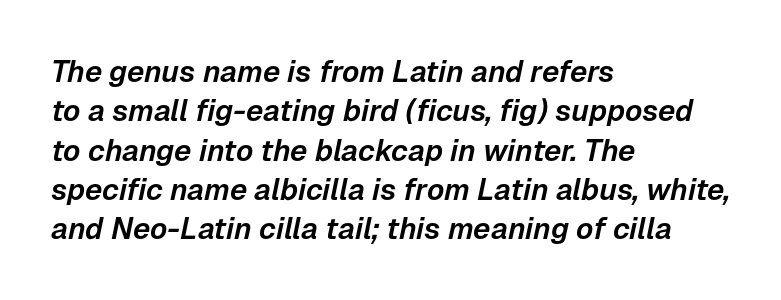
The image shows 30 px text type, italic (leaning right); set left-aligned, normal line spacing (1.31x), normal letter spacing, not underlined; low stroke contrast and a medium x-height.
